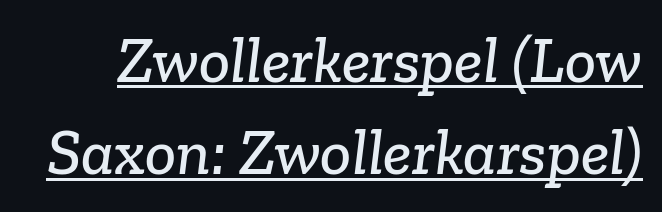
Varying glyph widths throughout — classic text-font behaviour. Does the type have serifs? Yes, each stem ends in a small foot. Successive baselines arrive at the customary interval. The type is set solid horizontally, with unmodified tracking. A rule runs beneath these lines of type.
